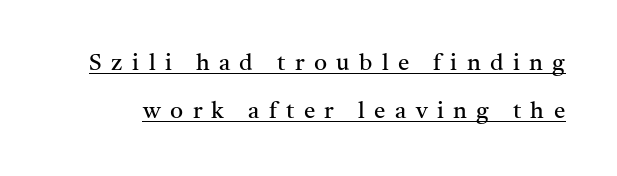
{"italic": "no", "bold": "no", "underline": "yes", "line_spacing": "loose", "line_spacing_ratio": 2.08, "letter_spacing": "wide", "letter_spacing_em": 0.41, "glyph_px": 23}
